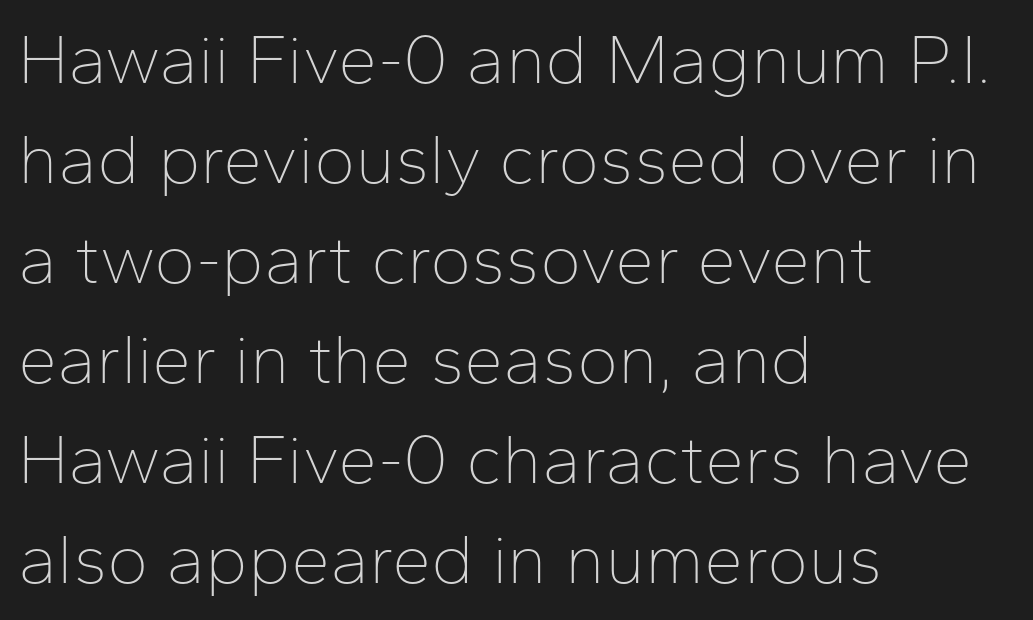
{"serif": "no", "italic": "no", "bold": "no", "weight": "thin", "width": "normal", "stroke_contrast": "low", "x_height": "medium", "monospaced": "no", "underline": "no", "align": "left", "line_spacing": "normal", "line_spacing_ratio": 1.43, "letter_spacing": "normal", "letter_spacing_em": 0.0, "glyph_px": 70}
